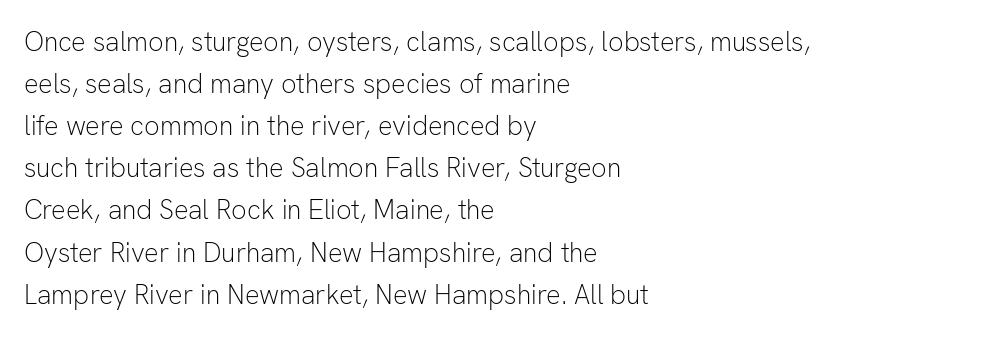
Q: Is the text bold? A: No.
Q: Is the text italic (slanted)? A: No, it is upright.
Q: Is the text underlined? A: No.
Q: How is the paragraph aligned? A: Left-aligned.
Q: Is the spacing between letters normal or unusually wide? A: Normal.
Q: Is the spacing between lines tight, normal or loose? A: Normal.
